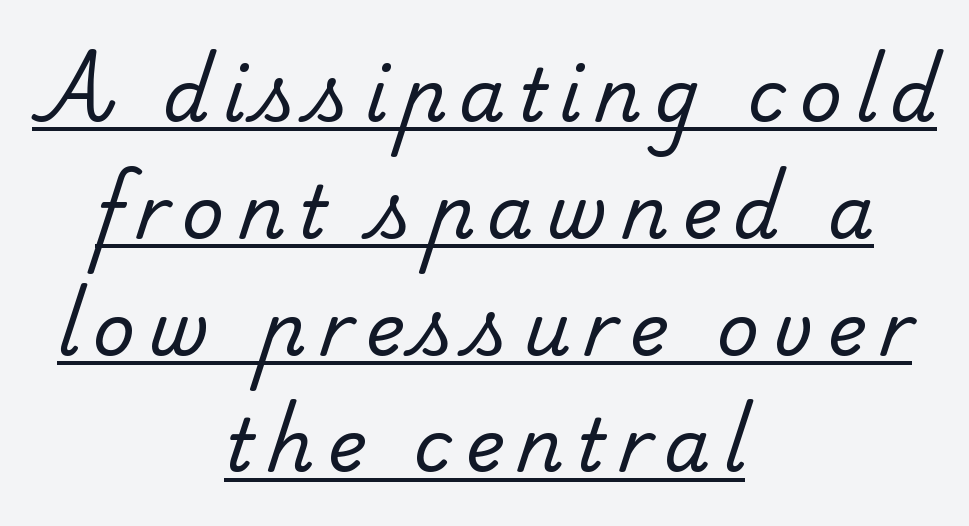
Q: Is the text bold? A: No.
Q: Is the typeface a serif or a sans-serif typeface? A: Serif.
Q: Is the text underlined? A: Yes.
Q: How is the paragraph aligned? A: Centered.
Q: Is the spacing between lines tight, normal or loose? A: Normal.
Q: Width (condensed, normal, or wide)? A: Normal.
Q: Stroke contrast? A: Low.
Q: x-height? A: Small.
Q: Monospaced? A: No.
